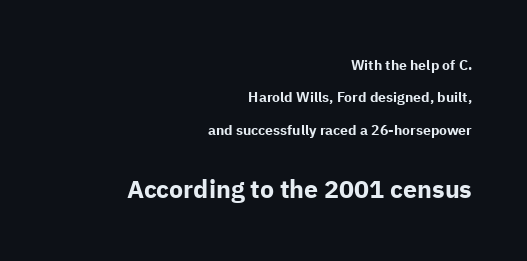
The image shows 25 px bold type, upright; set right-aligned, loose line spacing (2.32x), normal letter spacing, not underlined; the second (bottom) block is 1.79x larger.
